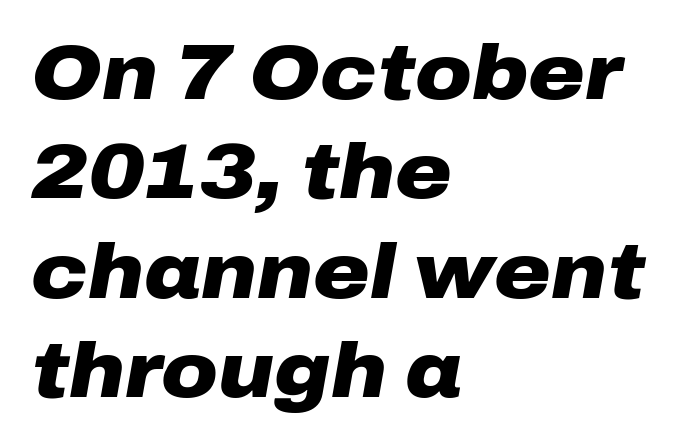
The image shows 77 px heavy, wide type, italic (leaning right); set left-aligned, normal line spacing (1.29x), normal letter spacing, not underlined; low stroke contrast and a medium x-height.
